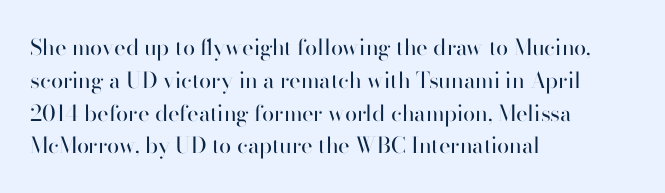
Q: Is the text bold? A: No.
Q: Is the text italic (slanted)? A: No, it is upright.
Q: Is the text underlined? A: No.
Q: How is the paragraph aligned? A: Left-aligned.
Q: Is the spacing between letters normal or unusually wide? A: Normal.
Q: Is the spacing between lines tight, normal or loose? A: Normal.
